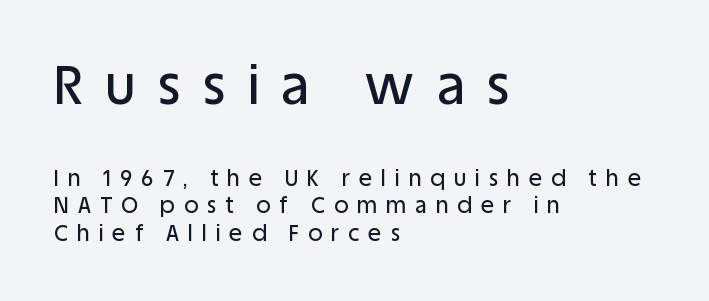
{"serif": "no", "italic": "no", "width": "normal", "stroke_contrast": "low", "x_height": "large", "monospaced": "no", "underline": "no", "align": "left", "line_spacing": "normal", "line_spacing_ratio": 1.25, "letter_spacing": "wide", "letter_spacing_em": 0.41, "larger_block": "first", "size_ratio": 2.45, "glyph_px": 54}
